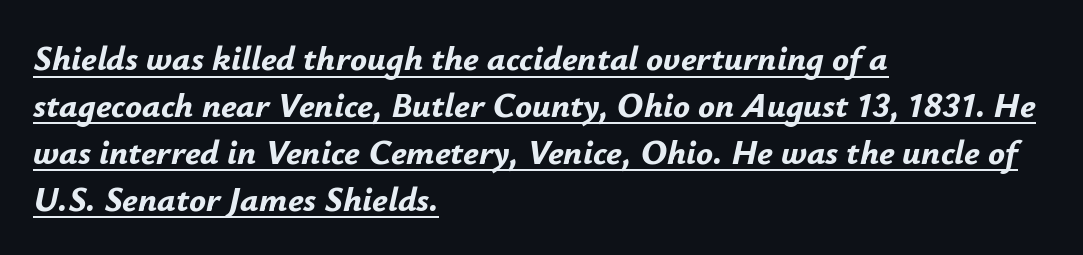
{"italic": "yes", "lean": "right", "slant_degrees": 12, "bold": "yes", "weight": "bold", "width": "normal", "stroke_contrast": "low", "x_height": "small", "monospaced": "no", "underline": "yes", "align": "left", "line_spacing": "normal", "line_spacing_ratio": 1.34, "letter_spacing": "normal", "letter_spacing_em": 0.0, "glyph_px": 35}
